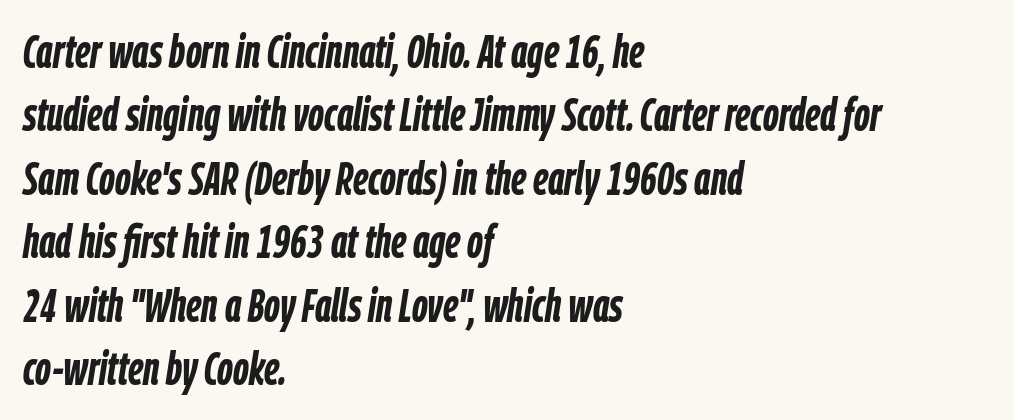
Looking at the ascenders, they clearly lean. The foot of each line stays bare and open. Set as a true bold cut, around the 700 mark. The rendering keeps characters at their native spacing. A student would call this left alignment; a typographer would say flush left, rag right. You could not count columns in this text — the font is proportionally spaced.
